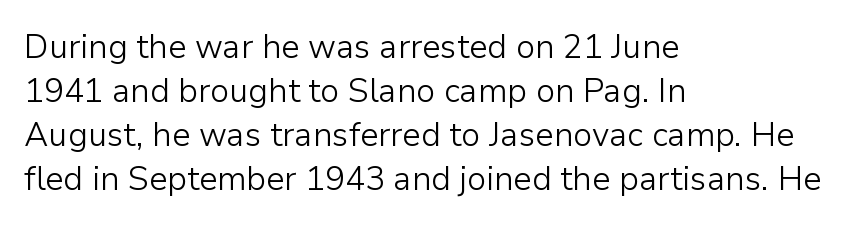
A typesetter would call this proportional, since set widths differ per character. Rule under the text: the space is simply empty. Line starts are locked; line ends wander. Nope, not italic — everything's standing straight. Nobody touched the tracking dial on this one. Nothing heavy about these letters — not bold at all.
